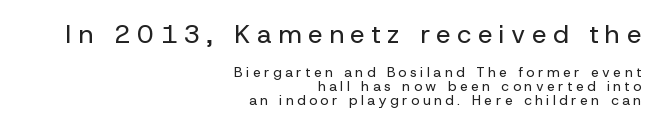
{"italic": "no", "bold": "no", "underline": "no", "align": "right", "line_spacing": "tight", "line_spacing_ratio": 0.98, "letter_spacing": "wide", "letter_spacing_em": 0.25, "larger_block": "first", "size_ratio": 1.86, "glyph_px": 26}
